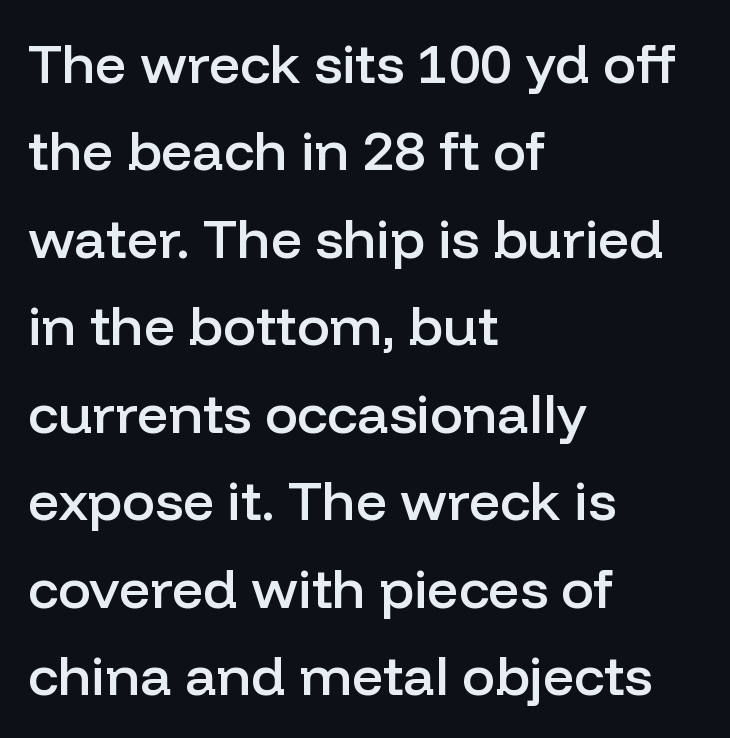
The image shows 55 px semibold sans-serif type, upright; set left-aligned, normal line spacing (1.59x), normal letter spacing, not underlined; low stroke contrast and a medium x-height.
